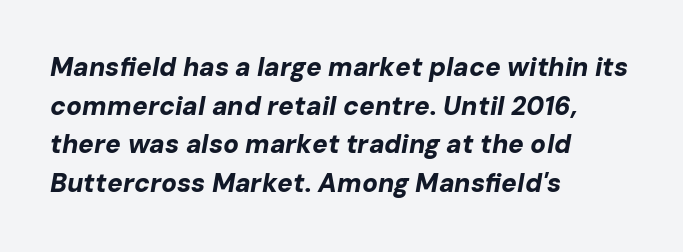
{"italic": "yes", "lean": "right", "slant_degrees": 10, "bold": "yes", "underline": "no", "align": "left", "line_spacing": "normal", "line_spacing_ratio": 1.49, "letter_spacing": "normal", "letter_spacing_em": 0.0, "glyph_px": 26}
